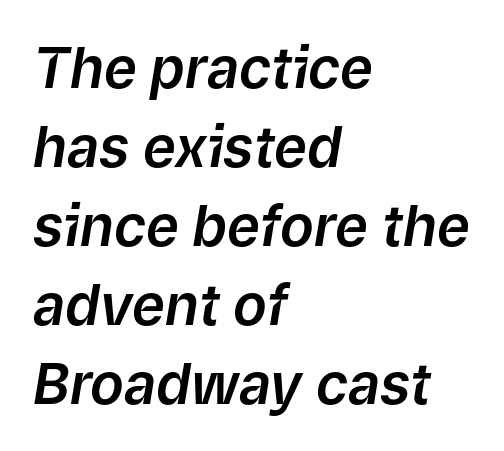
The image shows 56 px text type, italic (leaning right); set left-aligned, normal line spacing (1.41x), normal letter spacing, not underlined; low stroke contrast and a medium x-height.
